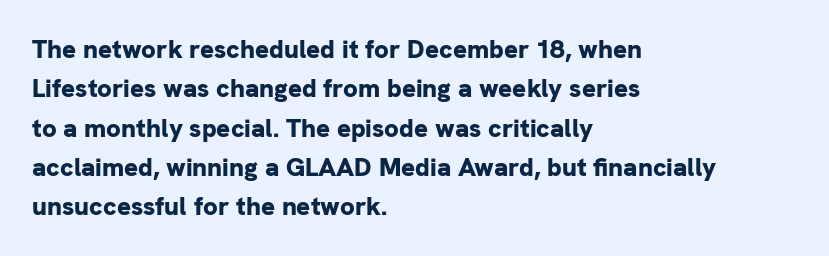
The image shows 26 px bold type, upright; set left-aligned, normal line spacing (1.51x), normal letter spacing, not underlined.
